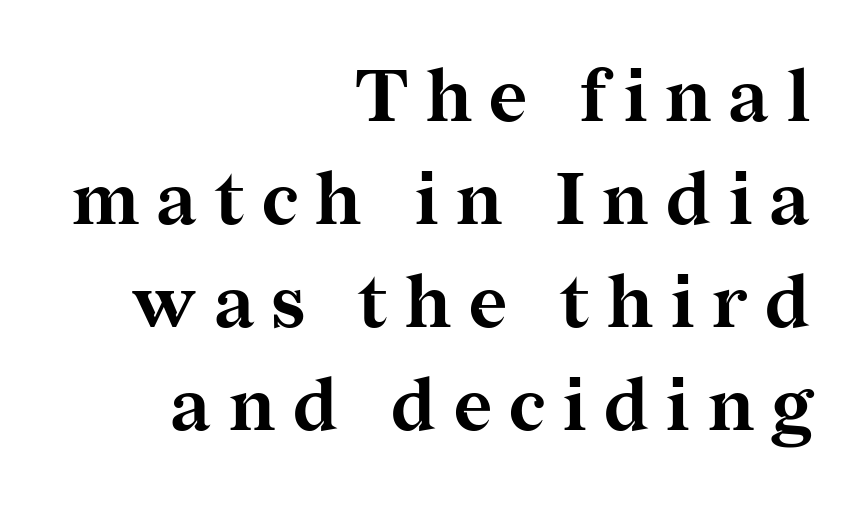
Observe the serifs anchoring each vertical stroke in this sample. You'd pick this weight for a headline — it's a proper bold. Spacing verdict: proportional, widths tailored to each character. Descenders are the only things crossing below the line. The axis of the letterforms is exactly vertical.
